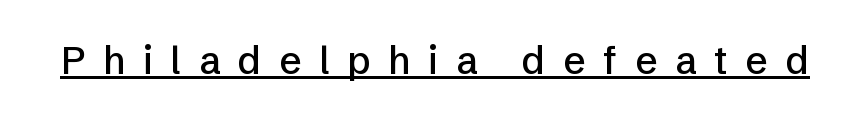
I'd call this a sans setting — the letters go barefoot. Proportional: the letters do not fall into vertical columns. Rendered with straight, roman letterforms. A typesetter would call this heavily tracked-out type. Notice how a bar underscores the lettering throughout.
